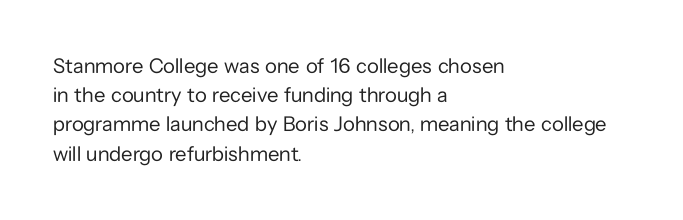
The image shows 21 px text type, upright; set left-aligned, normal line spacing (1.39x), normal letter spacing, not underlined.
